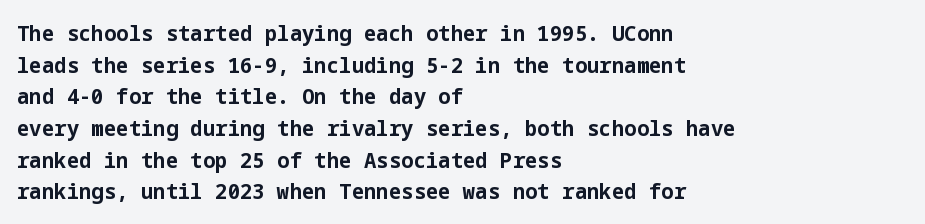
Q: Is the text bold? A: Yes.
Q: Is the text italic (slanted)? A: No, it is upright.
Q: Is the text underlined? A: No.
Q: How is the paragraph aligned? A: Left-aligned.
Q: Is the spacing between letters normal or unusually wide? A: Normal.
Q: Is the spacing between lines tight, normal or loose? A: Normal.
